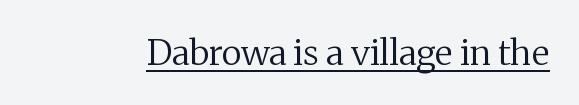
{"serif": "yes", "italic": "no", "bold": "no", "weight": "regular", "width": "normal", "stroke_contrast": "medium", "x_height": "medium", "monospaced": "no", "underline": "yes", "letter_spacing": "normal", "letter_spacing_em": 0.0, "glyph_px": 35}
